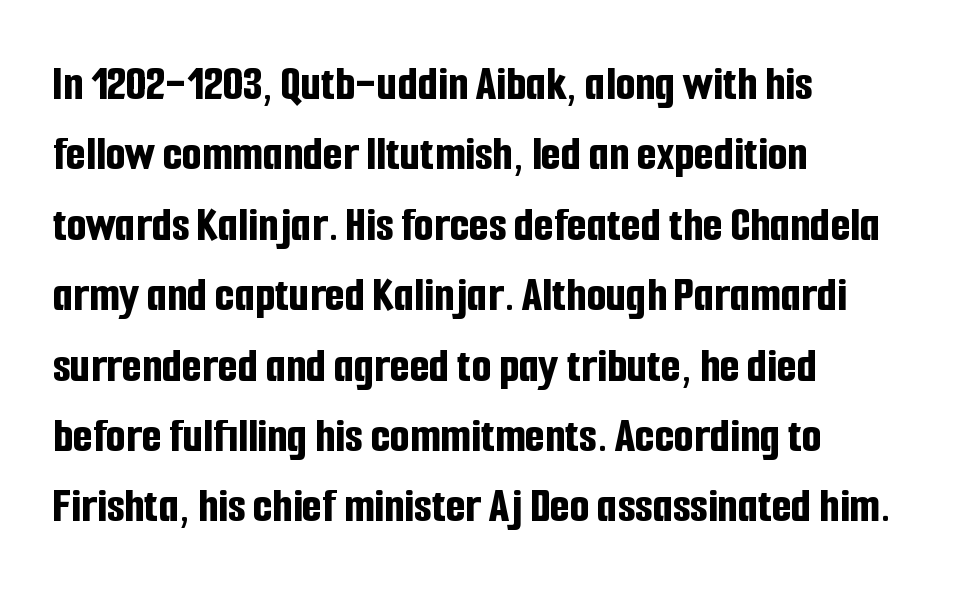
The image shows 51 px bold, condensed sans-serif type, upright; set left-aligned, normal line spacing (1.38x), normal letter spacing, not underlined; low stroke contrast and a medium x-height.
